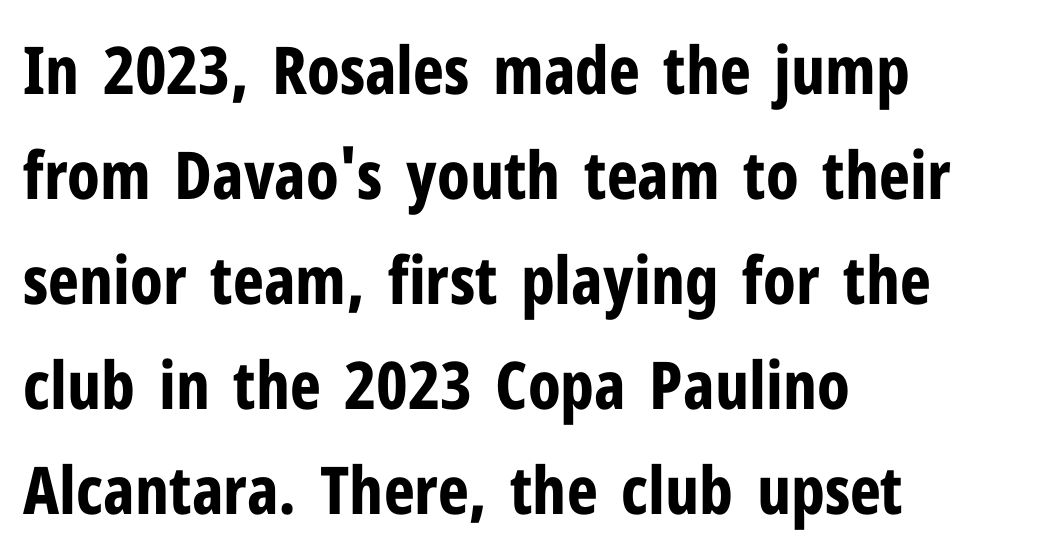
{"serif": "no", "italic": "no", "bold": "yes", "weight": "bold", "width": "condensed", "stroke_contrast": "low", "x_height": "medium", "monospaced": "no", "underline": "no", "align": "left", "line_spacing": "normal", "line_spacing_ratio": 1.59, "letter_spacing": "normal", "letter_spacing_em": 0.0, "glyph_px": 66}
